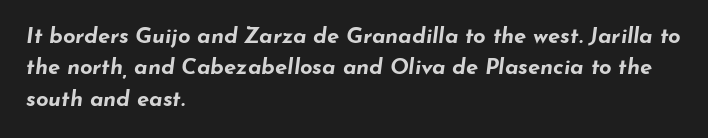
The image shows 22 px bold type, italic (leaning right); set left-aligned, normal line spacing (1.43x), normal letter spacing, not underlined.
